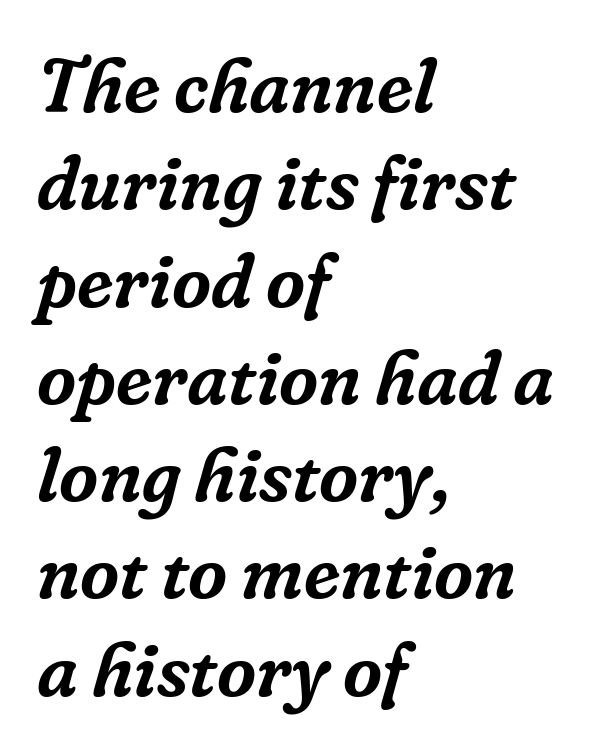
A typesetter would label this face a serif. The rendering uses natural spacing where letterforms have individual widths. Regular leading. The passage shown is not underscored anywhere. Between one letter and the next there's only the usual sliver of space.
